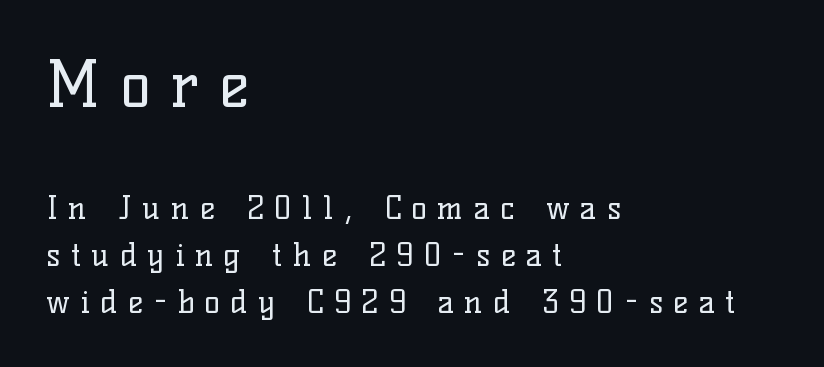
{"serif": "yes", "italic": "no", "bold": "no", "weight": "regular", "width": "normal", "stroke_contrast": "low", "x_height": "medium", "monospaced": "no", "underline": "no", "align": "left", "line_spacing": "normal", "line_spacing_ratio": 1.46, "letter_spacing": "wide", "letter_spacing_em": 0.33, "larger_block": "first", "size_ratio": 1.97, "glyph_px": 63}
